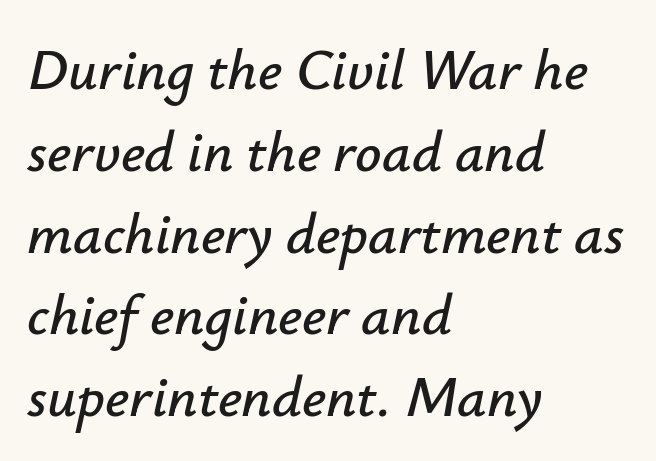
{"italic": "yes", "lean": "right", "slant_degrees": 12, "width": "normal", "stroke_contrast": "low", "x_height": "small", "monospaced": "no", "underline": "no", "align": "left", "line_spacing": "normal", "line_spacing_ratio": 1.41, "letter_spacing": "normal", "letter_spacing_em": 0.0, "glyph_px": 58}
